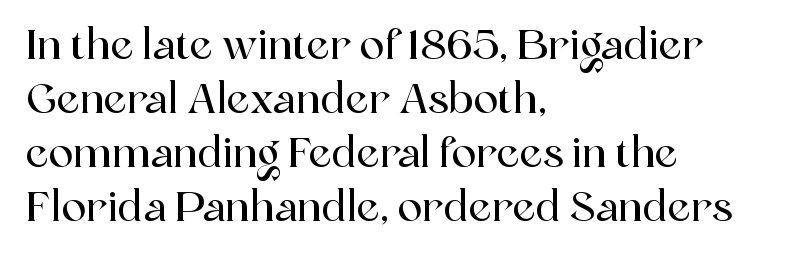
One glance says typical: line gaps are just what's usual. These lines are rendered in a variable-pitch font. Regarding serifs, this sample has them. It's the straight-up-and-down kind of type. The line texture is even and compact thanks to regular tracking.
